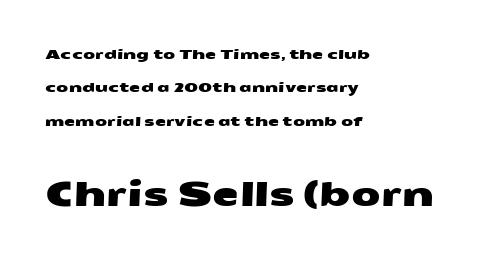
The image shows 34 px wide sans-serif type; set left-aligned, loose line spacing (2.38x), normal letter spacing, not underlined; the second (bottom) block is 2.43x larger; medium stroke contrast and a medium x-height.
